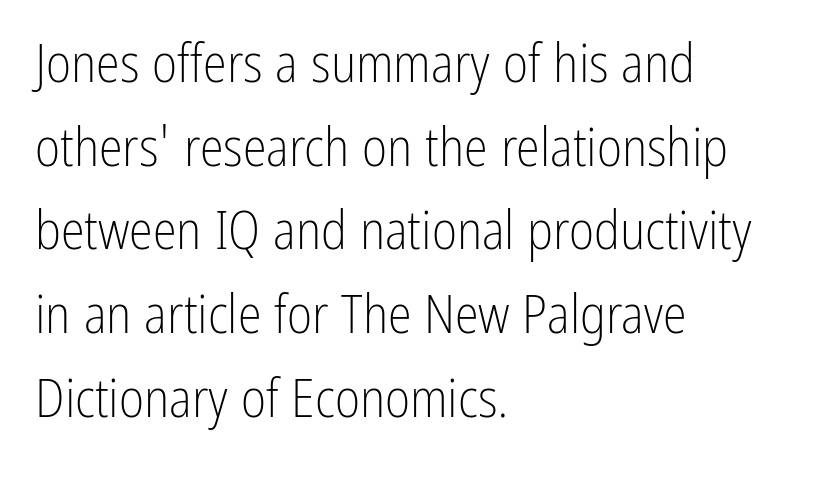
In CSS terms this would be text-align: left. These lines are composed in type without serifs. Spacing verdict: proportional, widths tailored to each character. Characters remain perfectly vertical along every line.
